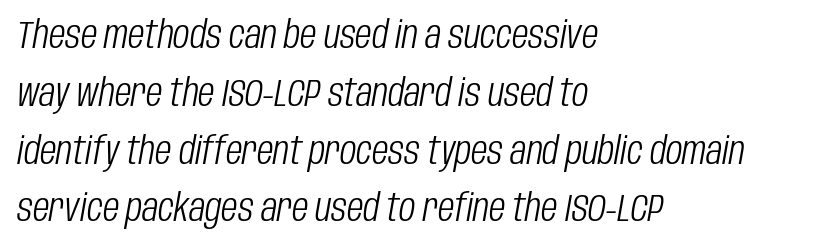
Q: Is the text bold? A: No.
Q: Is the text italic (slanted)? A: Yes, it leans right by about 10 degrees.
Q: Is the text underlined? A: No.
Q: How is the paragraph aligned? A: Left-aligned.
Q: Is the spacing between letters normal or unusually wide? A: Normal.
Q: Is the spacing between lines tight, normal or loose? A: Normal.
Q: Width (condensed, normal, or wide)? A: Condensed.
Q: Stroke contrast? A: Low.
Q: x-height? A: Large.
Q: Monospaced? A: No.
